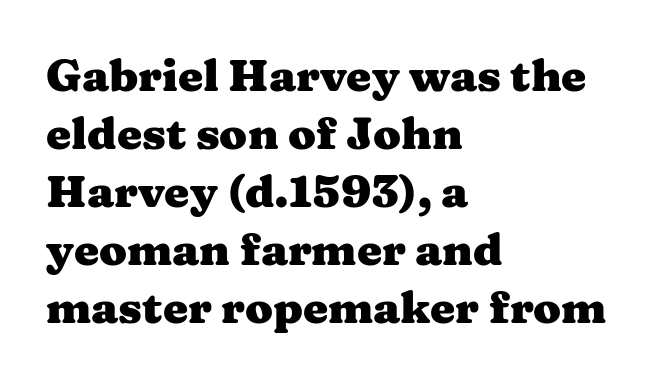
{"serif": "yes", "italic": "no", "bold": "yes", "weight": "heavy", "width": "wide", "stroke_contrast": "medium", "x_height": "medium", "monospaced": "no", "underline": "no", "align": "left", "line_spacing": "normal", "line_spacing_ratio": 1.29, "letter_spacing": "normal", "letter_spacing_em": 0.0, "glyph_px": 45}
